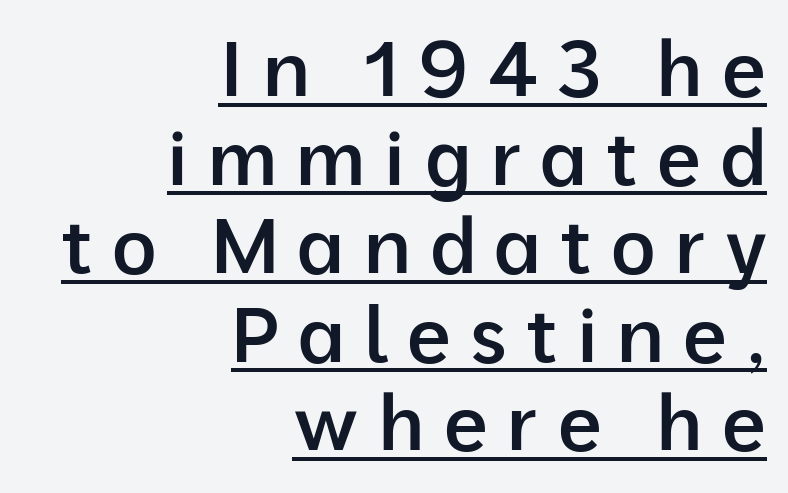
The image shows 77 px semibold sans-serif type, upright; set right-aligned, tight line spacing (1.15x), unusually wide letter spacing (+0.25 em), underlined; low stroke contrast and a medium x-height.
